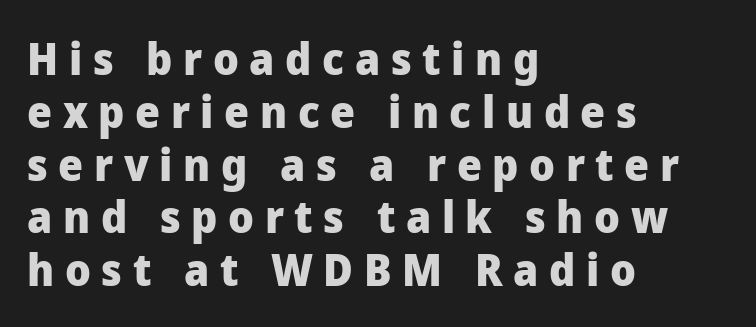
Q: Is the text bold? A: Yes.
Q: Is the text italic (slanted)? A: No, it is upright.
Q: Is the typeface a serif or a sans-serif typeface? A: Sans-serif.
Q: Is the text underlined? A: No.
Q: How is the paragraph aligned? A: Left-aligned.
Q: Is the spacing between letters normal or unusually wide? A: Unusually wide.
Q: Width (condensed, normal, or wide)? A: Normal.
Q: Stroke contrast? A: Low.
Q: x-height? A: Medium.
Q: Monospaced? A: No.
